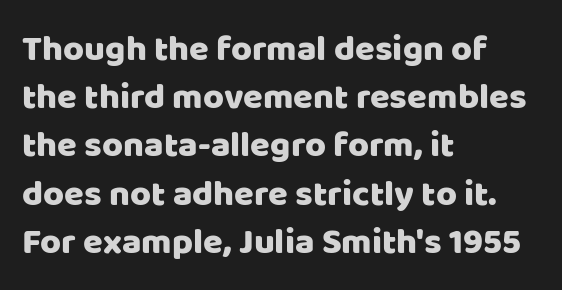
{"serif": "no", "italic": "no", "width": "normal", "stroke_contrast": "low", "x_height": "large", "monospaced": "no", "underline": "no", "align": "left", "line_spacing": "normal", "line_spacing_ratio": 1.34, "letter_spacing": "normal", "letter_spacing_em": 0.0, "glyph_px": 36}
